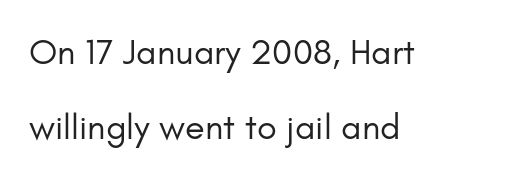
This rendering employs a face without finishing strokes, i.e., a sans-serif. Letters have the restrained weight of plain body copy at most. Is this a fixed-width face? No — the glyphs have proportional, varying widths. The letters sit at their default tracking, neither squeezed nor spread. Which margin do the lines hug? The left one — the right edge is uneven.
